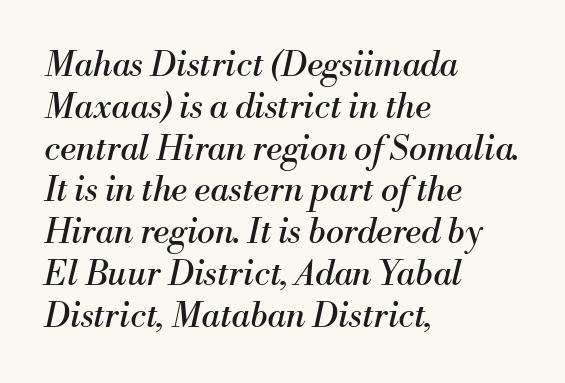
{"serif": "yes", "italic": "yes", "lean": "right", "slant_degrees": 13, "bold": "no", "weight": "regular", "width": "normal", "stroke_contrast": "medium", "x_height": "small", "monospaced": "no", "underline": "no", "align": "left", "line_spacing_ratio": 1.23, "letter_spacing": "normal", "letter_spacing_em": 0.0, "glyph_px": 34}
